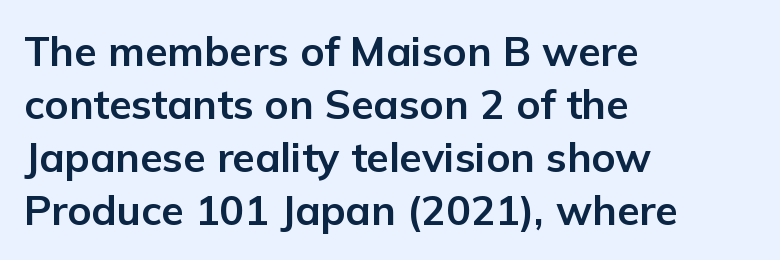
Q: Is the text bold? A: Yes.
Q: Is the text italic (slanted)? A: No, it is upright.
Q: Is the typeface a serif or a sans-serif typeface? A: Sans-serif.
Q: Is the text underlined? A: No.
Q: How is the paragraph aligned? A: Left-aligned.
Q: Is the spacing between letters normal or unusually wide? A: Normal.
Q: Is the spacing between lines tight, normal or loose? A: Normal.
Q: Width (condensed, normal, or wide)? A: Normal.
Q: Stroke contrast? A: Low.
Q: x-height? A: Medium.
Q: Monospaced? A: No.
